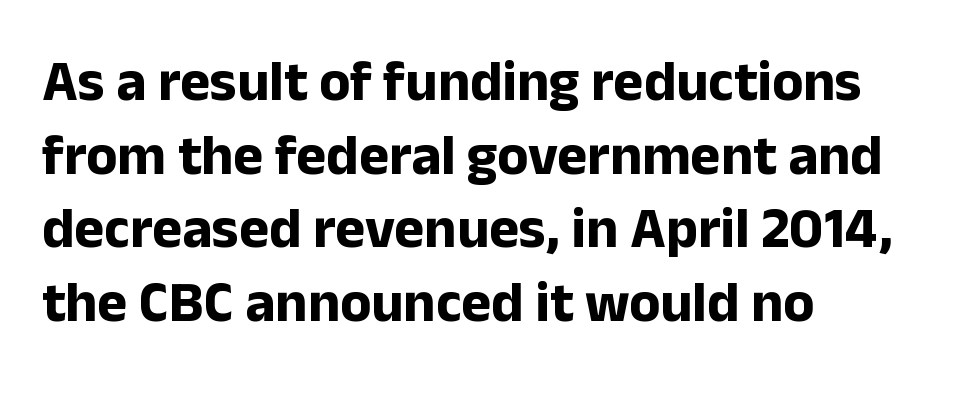
{"serif": "no", "italic": "no", "bold": "yes", "weight": "bold", "width": "normal", "stroke_contrast": "low", "x_height": "medium", "monospaced": "no", "underline": "no", "align": "left", "line_spacing": "normal", "line_spacing_ratio": 1.29, "letter_spacing": "normal", "letter_spacing_em": 0.0, "glyph_px": 57}
